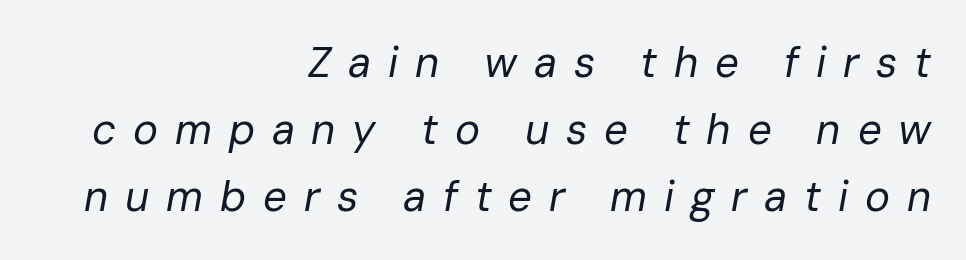
{"italic": "yes", "lean": "right", "slant_degrees": 10, "bold": "no", "weight": "regular", "width": "normal", "stroke_contrast": "low", "x_height": "medium", "monospaced": "no", "underline": "no", "align": "right", "line_spacing": "normal", "line_spacing_ratio": 1.59, "letter_spacing": "wide", "letter_spacing_em": 0.4, "glyph_px": 42}
